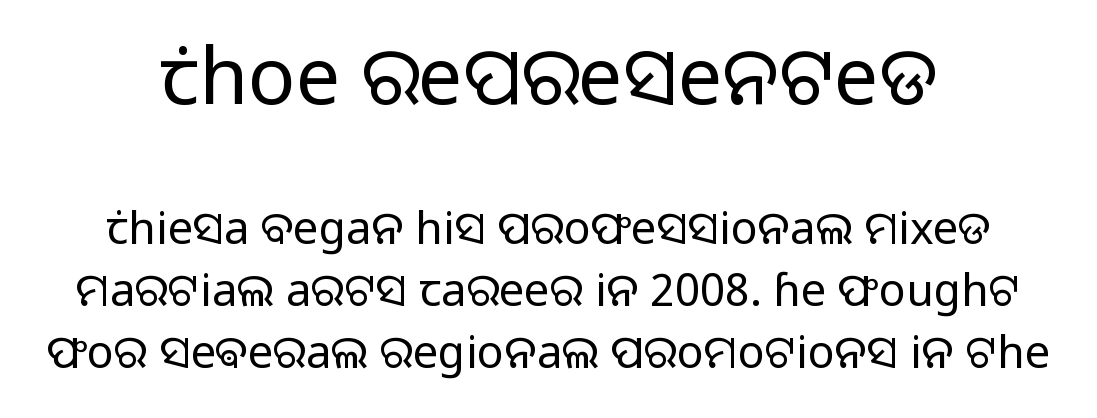
{"serif": "no", "italic": "no", "bold": "no", "weight": "regular", "width": "normal", "stroke_contrast": "low", "x_height": "medium", "monospaced": "no", "underline": "no", "align": "center", "line_spacing": "normal", "line_spacing_ratio": 1.37, "letter_spacing": "normal", "letter_spacing_em": 0.0, "larger_block": "first", "size_ratio": 1.76, "glyph_px": 79}
